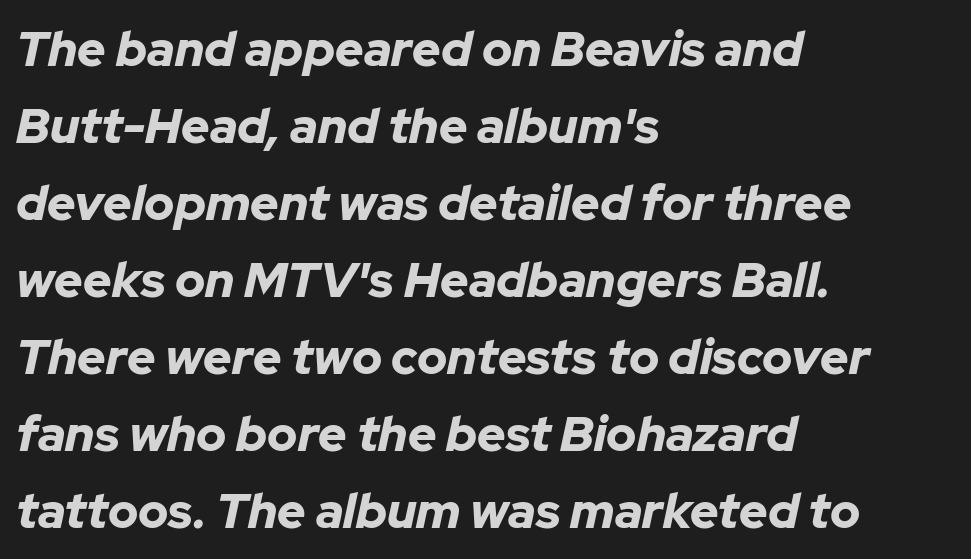
The image shows 49 px bold type, italic (leaning right); set left-aligned, normal line spacing (1.57x), normal letter spacing, not underlined; low stroke contrast and a medium x-height.
